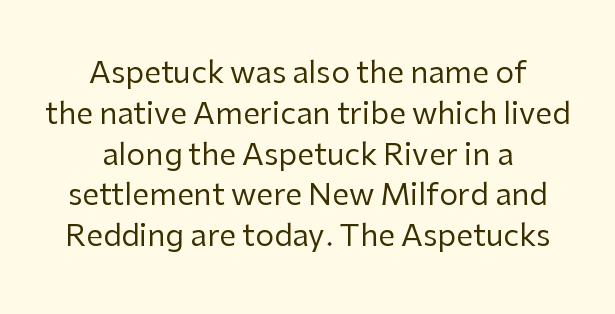
The image shows 30 px regular-weight sans-serif type, upright; set centered, normal line spacing (1.36x), normal letter spacing, not underlined; low stroke contrast and a medium x-height.
